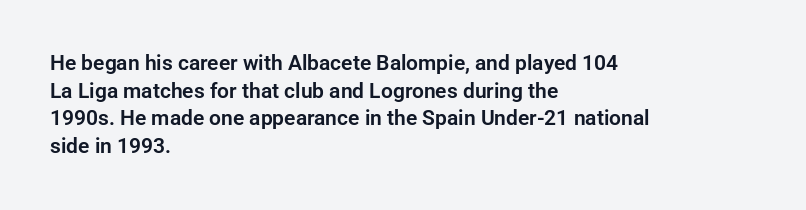
Every character sits straight up, as roman type does. Decoration check: the copy has no underline. A normal amount of white space separates one row of letters from the next. The passage shown has conventional tracking throughout.
